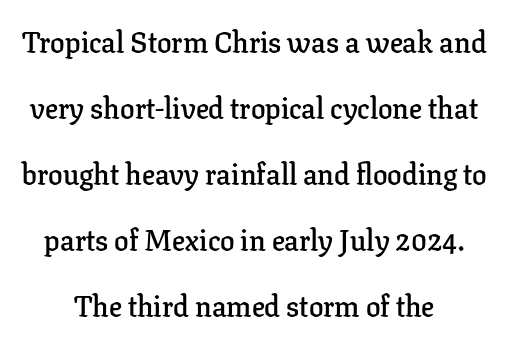
Q: Is the text bold? A: Semi-bold.
Q: Is the text italic (slanted)? A: No, it is upright.
Q: Is the typeface a serif or a sans-serif typeface? A: Serif.
Q: Is the text underlined? A: No.
Q: How is the paragraph aligned? A: Centered.
Q: Is the spacing between letters normal or unusually wide? A: Normal.
Q: Is the spacing between lines tight, normal or loose? A: Loose.
Q: Width (condensed, normal, or wide)? A: Normal.
Q: Stroke contrast? A: Low.
Q: x-height? A: Medium.
Q: Monospaced? A: No.
